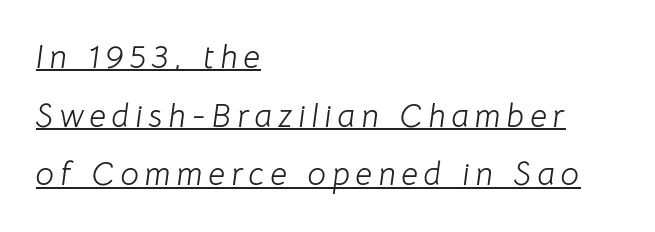
Q: Is the text bold? A: No.
Q: Is the text italic (slanted)? A: Yes, it leans right by about 8 degrees.
Q: Is the text underlined? A: Yes.
Q: How is the paragraph aligned? A: Left-aligned.
Q: Width (condensed, normal, or wide)? A: Normal.
Q: Stroke contrast? A: Low.
Q: x-height? A: Medium.
Q: Monospaced? A: No.
